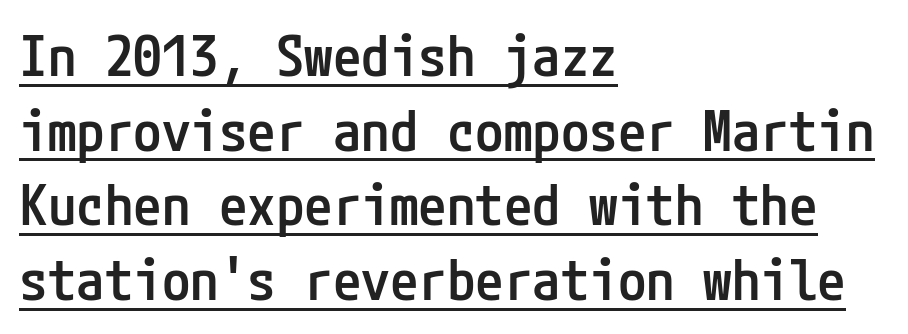
Q: Is the text bold? A: Semi-bold.
Q: Is the text italic (slanted)? A: No, it is upright.
Q: Is the typeface a serif or a sans-serif typeface? A: Sans-serif.
Q: Is the text underlined? A: Yes.
Q: How is the paragraph aligned? A: Left-aligned.
Q: Is the spacing between letters normal or unusually wide? A: Normal.
Q: Is the spacing between lines tight, normal or loose? A: Normal.
Q: Width (condensed, normal, or wide)? A: Condensed.
Q: Stroke contrast? A: Low.
Q: x-height? A: Medium.
